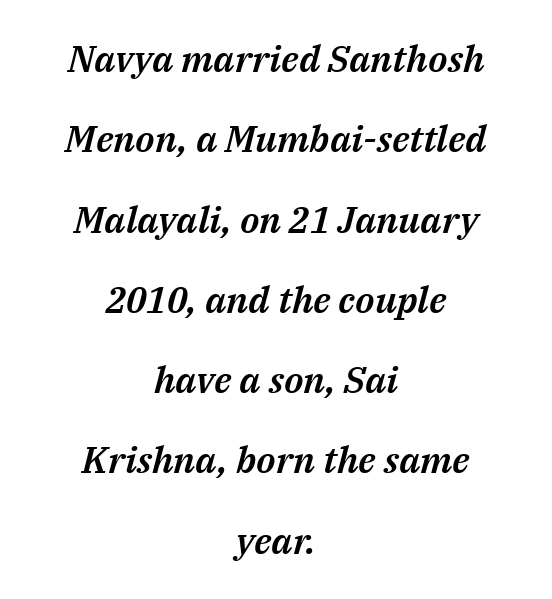
{"italic": "yes", "lean": "right", "slant_degrees": 14, "width": "normal", "stroke_contrast": "medium", "x_height": "medium", "monospaced": "no", "underline": "no", "align": "center", "line_spacing": "loose", "line_spacing_ratio": 2.17, "letter_spacing": "normal", "letter_spacing_em": 0.0, "glyph_px": 37}
